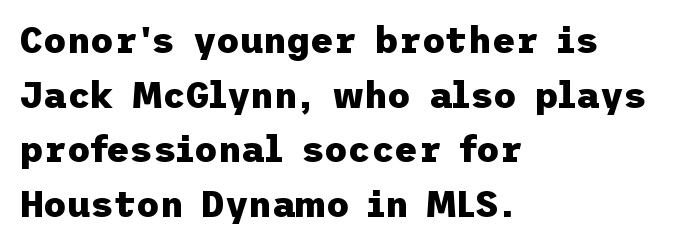
The glyphs in this specimen are sans serif. Rule under the text: the space is simply empty. Honestly, the row spacing looks completely unremarkable. Letter spacing: default.
